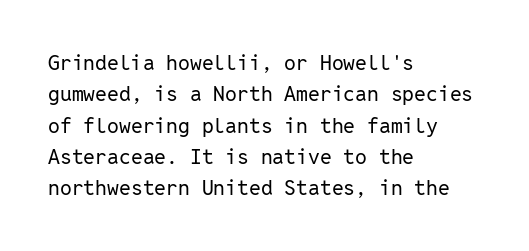
Ordinary non-slanted type is in use. Honestly, the row spacing looks completely unremarkable. These lines keep a tight, regular rhythm from letter to letter. These lines stack with their left ends in a neat column.
